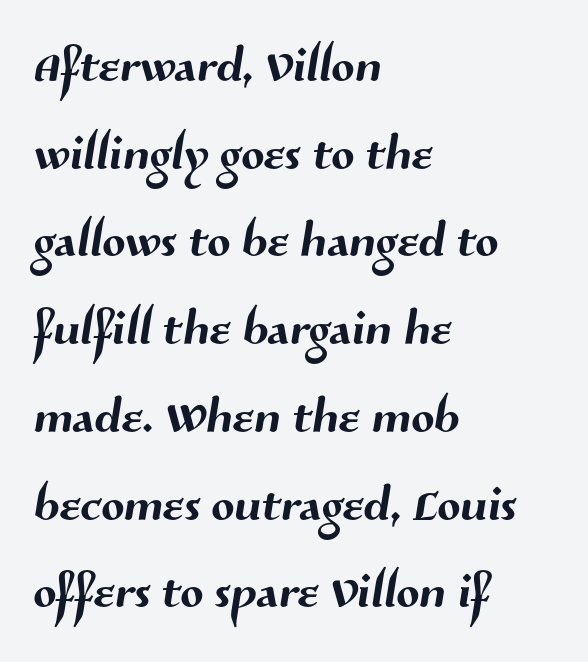
The image shows 68 px sans-serif type; set left-aligned, normal line spacing (1.29x), normal letter spacing, not underlined; medium stroke contrast and a medium x-height.
